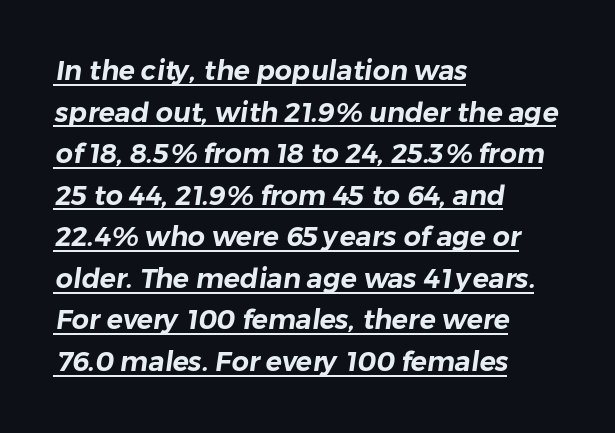
The image shows 27 px text type; set left-aligned, normal line spacing (1.54x), normal letter spacing, underlined.
